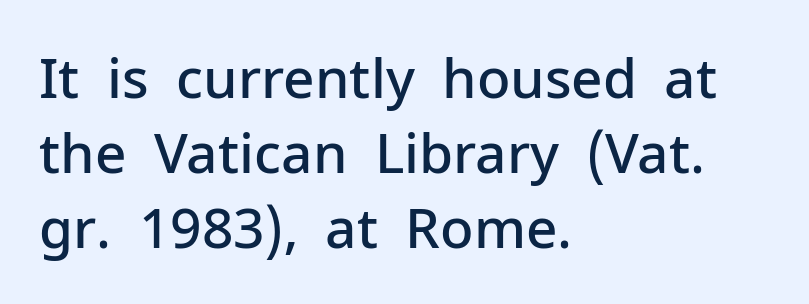
Q: Is the text bold? A: Semi-bold.
Q: Is the text italic (slanted)? A: No, it is upright.
Q: Is the typeface a serif or a sans-serif typeface? A: Sans-serif.
Q: Is the text underlined? A: No.
Q: How is the paragraph aligned? A: Left-aligned.
Q: Is the spacing between letters normal or unusually wide? A: Normal.
Q: Is the spacing between lines tight, normal or loose? A: Normal.
Q: Width (condensed, normal, or wide)? A: Normal.
Q: Stroke contrast? A: Low.
Q: x-height? A: Medium.
Q: Monospaced? A: No.
